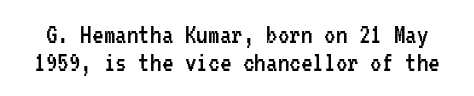
The image shows 29 px regular-weight, condensed sans-serif type, upright, monospaced; set tight line spacing (0.96x), normal letter spacing, not underlined; low stroke contrast and a medium x-height.
